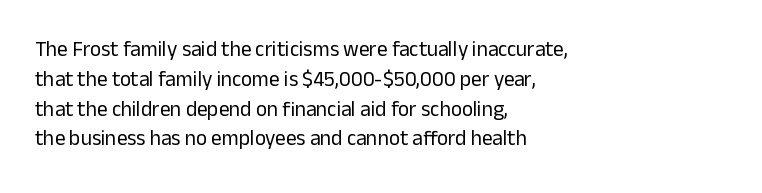
The image shows 21 px text type, upright; set left-aligned, normal line spacing (1.42x), normal letter spacing, not underlined.
